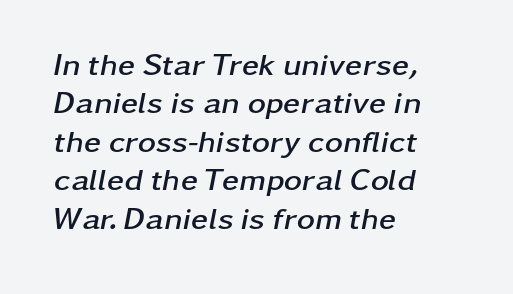
Q: Is the text bold? A: Yes.
Q: Is the text italic (slanted)? A: Yes, it leans right by about 11 degrees.
Q: Is the text underlined? A: No.
Q: How is the paragraph aligned? A: Left-aligned.
Q: Is the spacing between letters normal or unusually wide? A: Normal.
Q: Width (condensed, normal, or wide)? A: Wide.
Q: Stroke contrast? A: Low.
Q: x-height? A: Medium.
Q: Monospaced? A: No.
